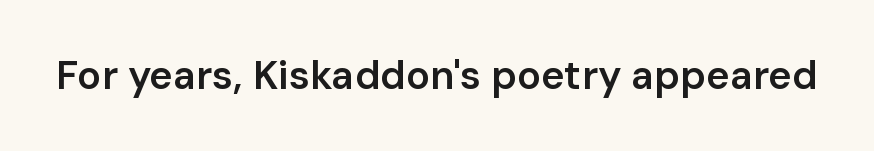
The image shows 40 px semibold sans-serif type, upright; set normal letter spacing, not underlined; low stroke contrast and a medium x-height.
